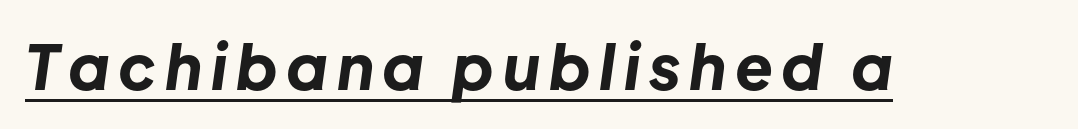
The image shows 62 px bold type, italic (leaning right); set underlined; low stroke contrast and a medium x-height.
